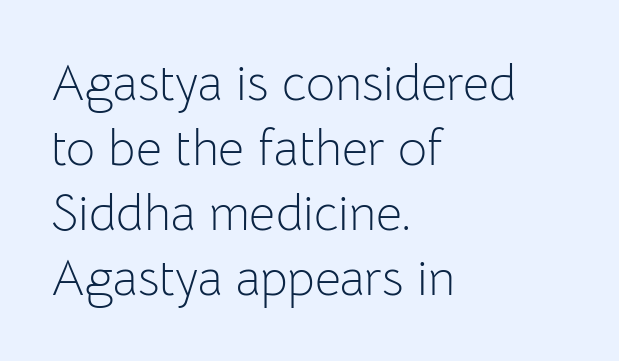
Honestly, the letter spacing is just normal — you wouldn't notice it. Tall strokes in this sample are plumb rather than angled. Leftover space on each line is placed entirely after the last word. Weight: in the light-to-regular range. Unmarked baselines from the first word to the last. Summary of vertical rhythm: regular, with standard interline spacing.
